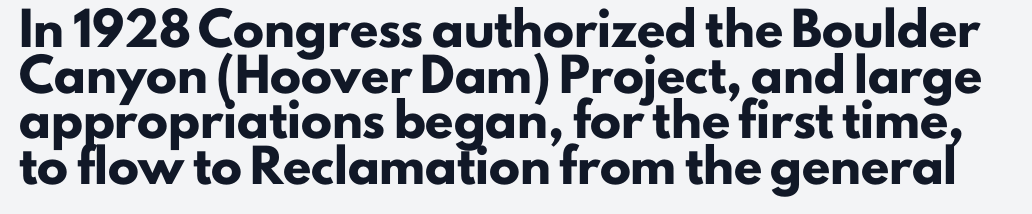
You'd pick this weight for a headline — it's a proper bold. It's the straight-up-and-down kind of type. You could not count columns in this text — the font is proportionally spaced. Vertical spacing — default. Font category for this specimen: sans-serif.
